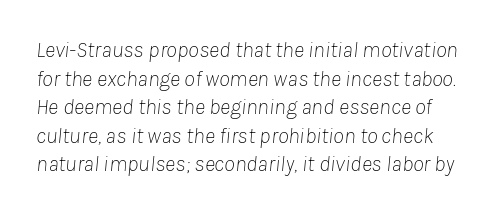
Q: Is the text bold? A: No.
Q: Is the text italic (slanted)? A: Yes, it leans right by about 8 degrees.
Q: Is the text underlined? A: No.
Q: Is the spacing between letters normal or unusually wide? A: Normal.
Q: Is the spacing between lines tight, normal or loose? A: Normal.
